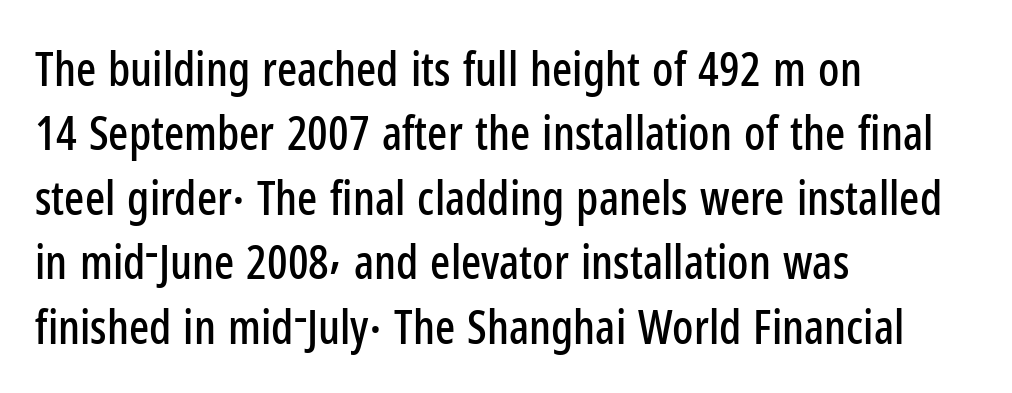
Only glyphs here, with clear space below each row. Is the letter spacing exaggerated? No — it looks like the ordinary default. Proportional: the letters do not fall into vertical columns. In terms of leading, this rendering sits right in the middle. Do the letters lean? They stand straight. These lines stack with their left ends in a neat column.
